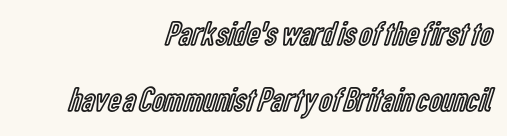
Anything drawn beneath the words? Only blank space. Line endings align vertically; line beginnings do not. Standard letterfit; no display-style spreading of the glyphs. Proportional: the letters do not fall into vertical columns.
